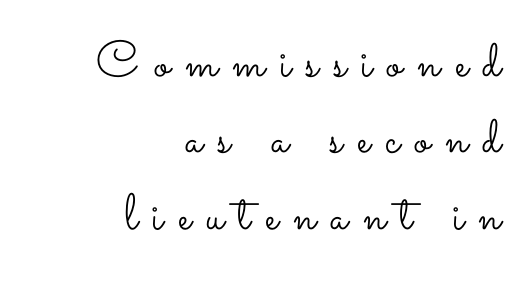
{"bold": "no", "weight": "light", "width": "wide", "stroke_contrast": "low", "x_height": "small", "monospaced": "no", "underline": "no", "align": "right", "line_spacing": "normal", "line_spacing_ratio": 1.5, "letter_spacing": "wide", "letter_spacing_em": 0.29, "glyph_px": 51}
